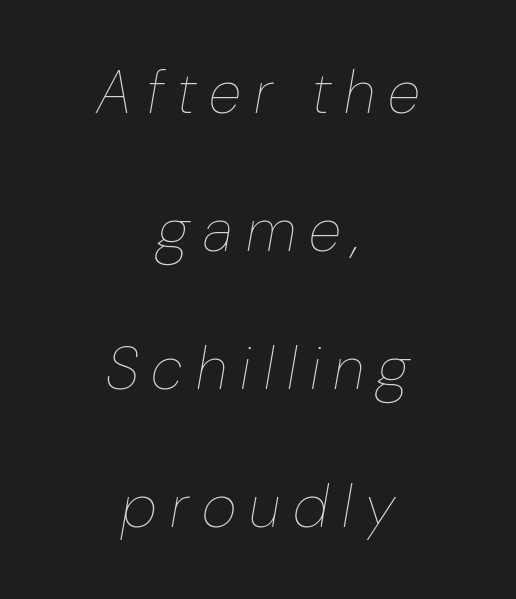
Q: Is the text bold? A: No.
Q: Is the text italic (slanted)? A: Yes, it leans right by about 10 degrees.
Q: Is the text underlined? A: No.
Q: How is the paragraph aligned? A: Centered.
Q: Is the spacing between letters normal or unusually wide? A: Unusually wide.
Q: Is the spacing between lines tight, normal or loose? A: Loose.
Q: Width (condensed, normal, or wide)? A: Normal.
Q: Stroke contrast? A: Low.
Q: x-height? A: Medium.
Q: Monospaced? A: No.
